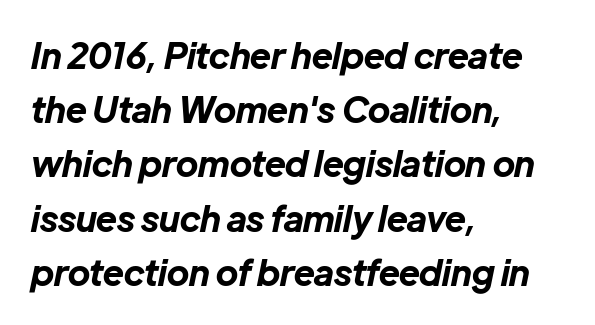
Does the leading feel generous? No, just average. The passage is arranged the way most books set body copy — flush left. The area under the type is left untouched. Each letter keeps its own natural width here, so spacing adapts to shape.
